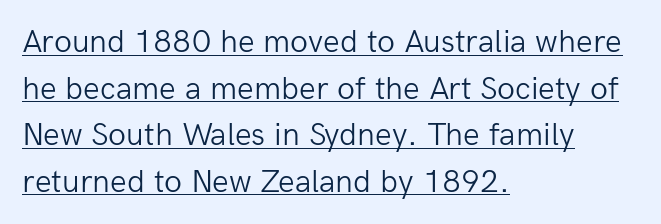
The lines are quadded left. The rendering shows plain stroke endings on the letterforms — a sans-serif design. Leading matches the norm, producing a regular column. Note the varied advance widths — an 'i' is clearly narrower than an 'm'.
